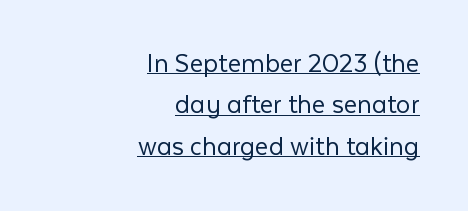
{"serif": "no", "italic": "no", "bold": "no", "weight": "light", "width": "normal", "stroke_contrast": "low", "x_height": "medium", "monospaced": "no", "underline": "yes", "align": "right", "line_spacing": "normal", "line_spacing_ratio": 1.43, "letter_spacing": "normal", "letter_spacing_em": 0.0, "glyph_px": 29}
